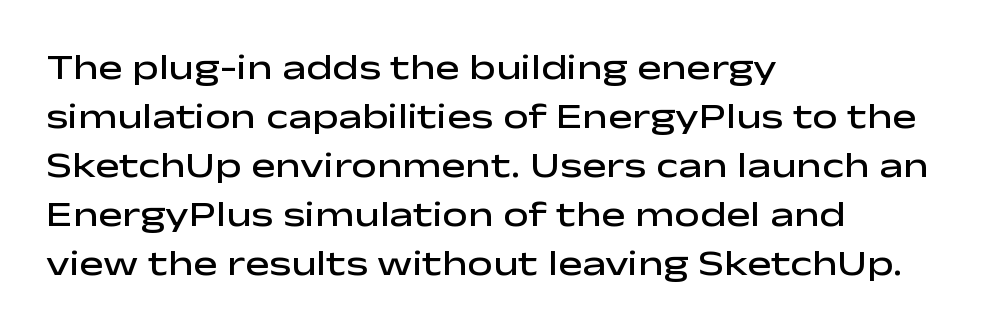
Characters follow at the spacing the type designer built in. Words float on clear page, feet unadorned. No italicization has been applied; the sample stays upright. Evenly set lines give the paragraph a standard silhouette. Weight check: semibold — heavier than regular, not quite bold.
